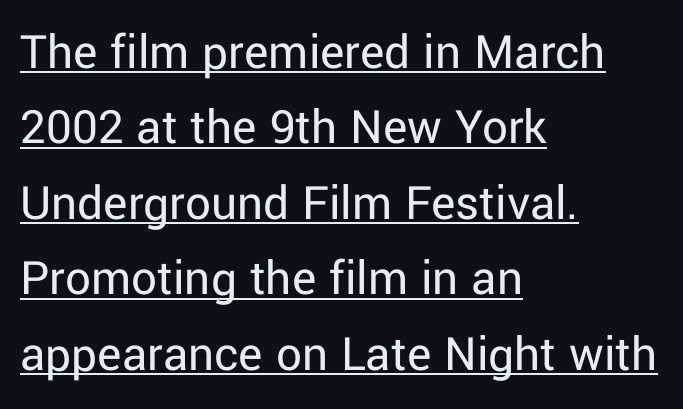
Honestly, the letter spacing is just normal — you wouldn't notice it. Note: no serifs on the glyphs. Evenly set lines give the paragraph a standard silhouette. It's the straight-up-and-down kind of type. The glyphs are accompanied by a horizontal stroke just below them.
